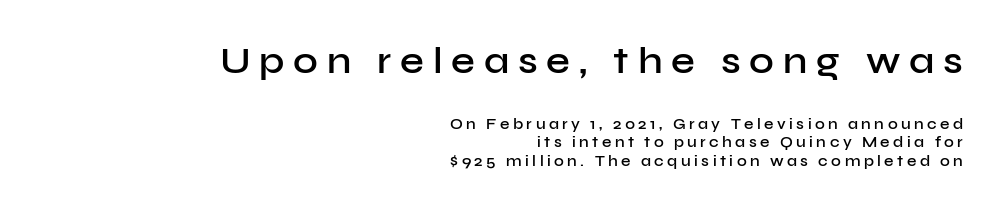
The image shows 38 px semibold sans-serif type, upright; set right-aligned, line spacing 1.24x, unusually wide letter spacing (+0.23 em), not underlined; the first (top) block is 2.53x larger; low stroke contrast and a medium x-height.
